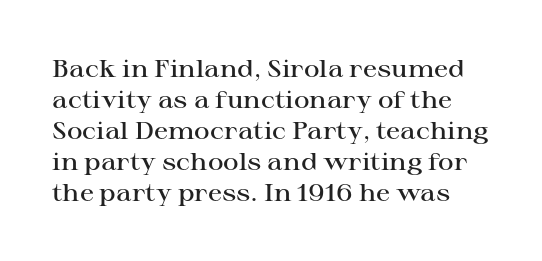
The image shows 24 px text type, upright; set normal line spacing (1.29x), normal letter spacing, not underlined.
